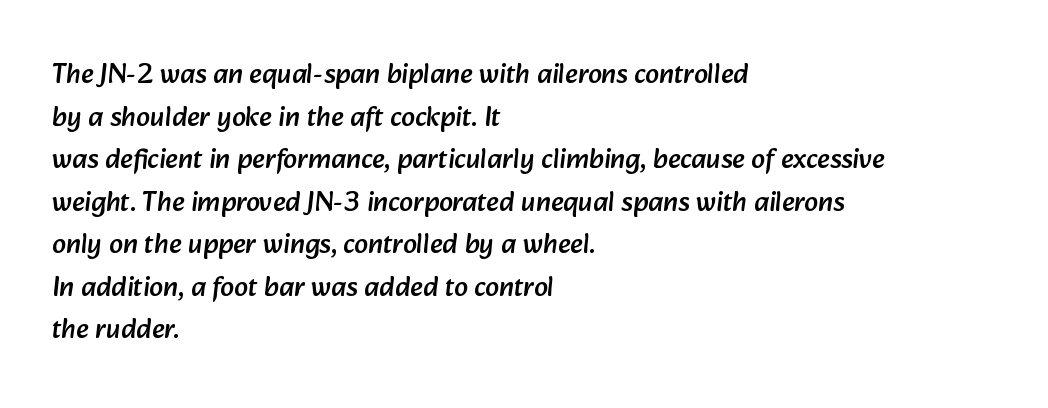
Casual observation: everything's shoved over to the left. Is the letter spacing exaggerated? No — it looks like the ordinary default. Looks like regular typesetting: each glyph gets only the width it needs. Rows of type keep a routine distance in the vertical direction. The glyphs in this specimen are sans serif.
